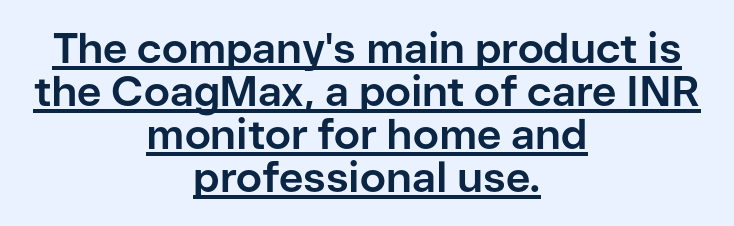
Q: Is the text bold? A: Yes.
Q: Is the text italic (slanted)? A: No, it is upright.
Q: Is the typeface a serif or a sans-serif typeface? A: Sans-serif.
Q: Is the text underlined? A: Yes.
Q: How is the paragraph aligned? A: Centered.
Q: Is the spacing between letters normal or unusually wide? A: Normal.
Q: Is the spacing between lines tight, normal or loose? A: Tight.
Q: Width (condensed, normal, or wide)? A: Normal.
Q: Stroke contrast? A: Low.
Q: x-height? A: Medium.
Q: Monospaced? A: No.
